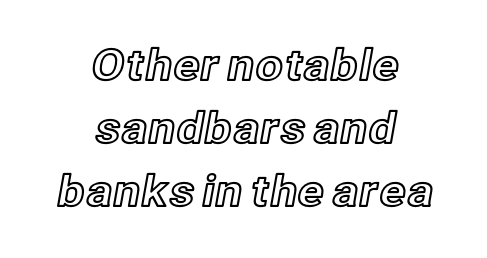
{"width": "normal", "x_height": "medium", "monospaced": "no", "underline": "no", "align": "center", "line_spacing": "normal", "line_spacing_ratio": 1.47, "letter_spacing": "normal", "letter_spacing_em": 0.0, "glyph_px": 43}
